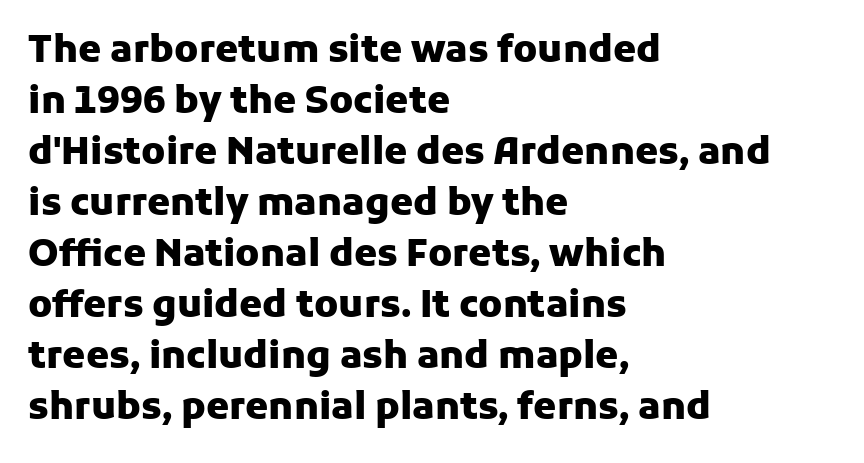
The image shows 37 px heavy sans-serif type, upright; set left-aligned, normal line spacing (1.38x), normal letter spacing, not underlined; low stroke contrast and a medium x-height.
